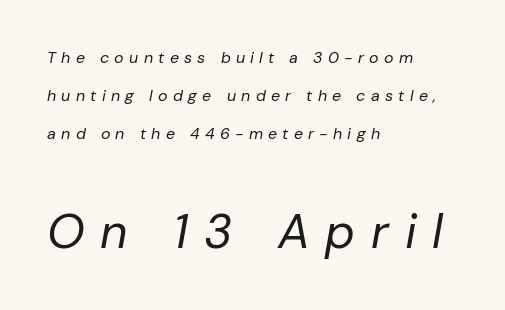
The letterforms stand isolated, each surrounded by extra space. Do the characters align in a grid? No, the font is proportional. Type without underlining. These lines were composed using italics. Which chunk is bigger? The second one — the bottom block dwarfs the top. What's the leading like? Stretched, with rows far apart.
